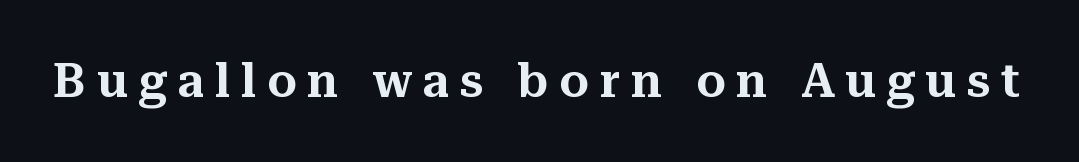
{"serif": "yes", "italic": "no", "width": "normal", "stroke_contrast": "medium", "x_height": "medium", "monospaced": "no", "underline": "no", "letter_spacing": "wide", "letter_spacing_em": 0.23, "glyph_px": 47}
